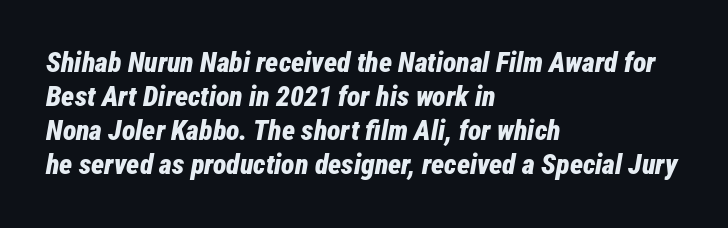
The image shows 28 px bold, condensed type, italic (leaning right); set left-aligned, line spacing 1.22x, normal letter spacing, not underlined; low stroke contrast and a medium x-height.
